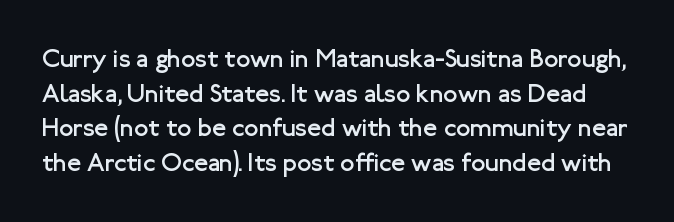
Think standard paragraph weight, or any step lighter than that. The axis of the letterforms is exactly vertical. A typesetter would call this zero additional tracking. Honestly, the row spacing looks completely unremarkable.
